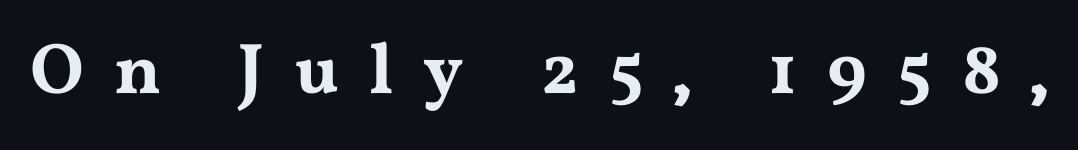
The image shows 72 px wide serif type, upright; set unusually wide letter spacing (+0.42 em), not underlined; medium stroke contrast and a medium x-height.
